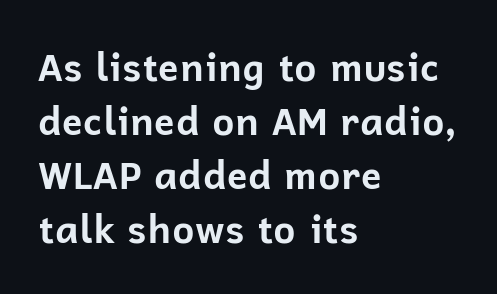
Q: Is the text bold? A: Yes.
Q: Is the text italic (slanted)? A: No, it is upright.
Q: Is the typeface a serif or a sans-serif typeface? A: Sans-serif.
Q: Is the text underlined? A: No.
Q: How is the paragraph aligned? A: Left-aligned.
Q: Is the spacing between letters normal or unusually wide? A: Normal.
Q: Is the spacing between lines tight, normal or loose? A: Normal.
Q: Width (condensed, normal, or wide)? A: Normal.
Q: Stroke contrast? A: Low.
Q: x-height? A: Medium.
Q: Monospaced? A: No.
